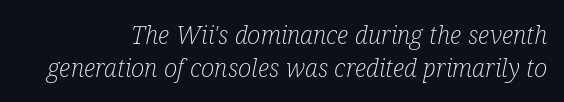
The image shows 25 px text type, italic (leaning right); set normal line spacing (1.31x), normal letter spacing, not underlined.
